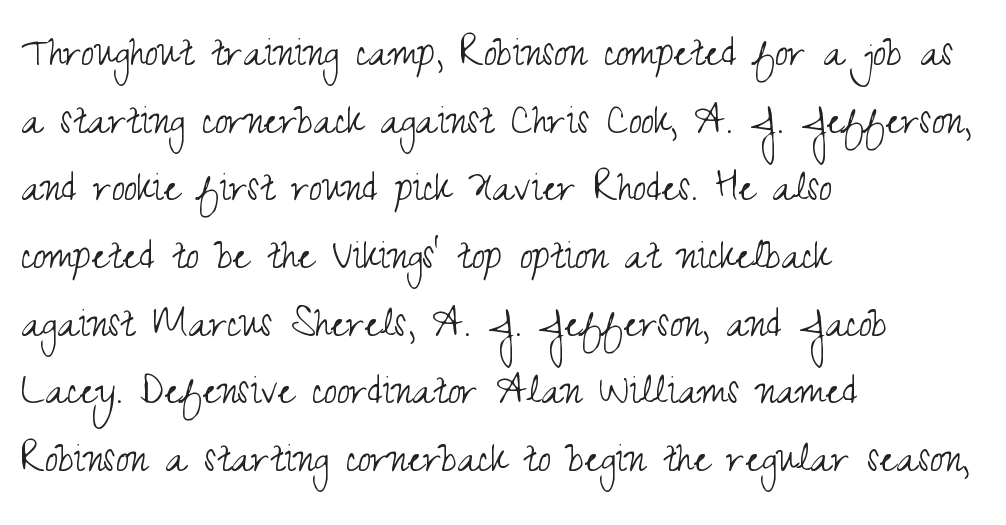
{"serif": "no", "italic": "no", "bold": "no", "weight": "light", "width": "condensed", "stroke_contrast": "medium", "x_height": "small", "monospaced": "no", "underline": "no", "align": "left", "line_spacing": "normal", "line_spacing_ratio": 1.41, "letter_spacing": "normal", "letter_spacing_em": 0.0, "glyph_px": 48}
